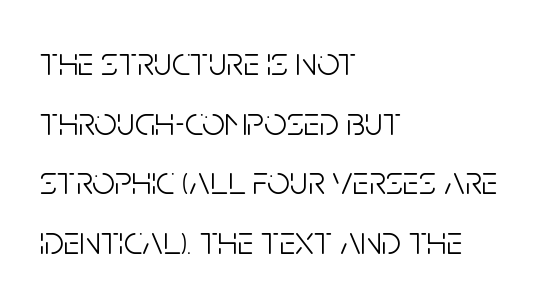
The image shows 40 px light, condensed sans-serif type, upright; set left-aligned, normal line spacing (1.49x), normal letter spacing, not underlined; low stroke contrast and a large x-height.
